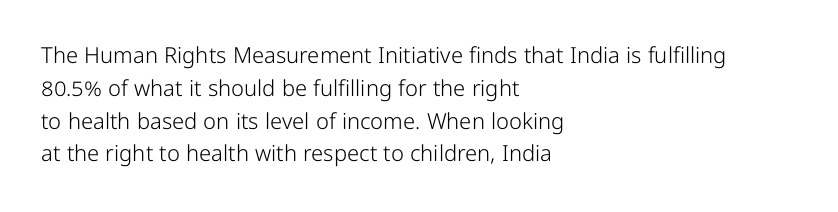
{"italic": "no", "bold": "no", "underline": "no", "align": "left", "line_spacing": "normal", "line_spacing_ratio": 1.49, "letter_spacing": "normal", "letter_spacing_em": 0.0, "glyph_px": 22}
